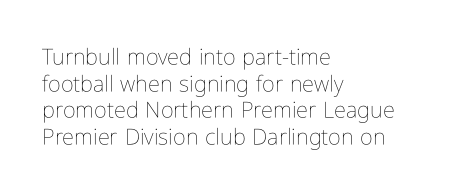
The image shows 22 px text type, upright; set left-aligned, line spacing 1.21x, normal letter spacing, not underlined.
